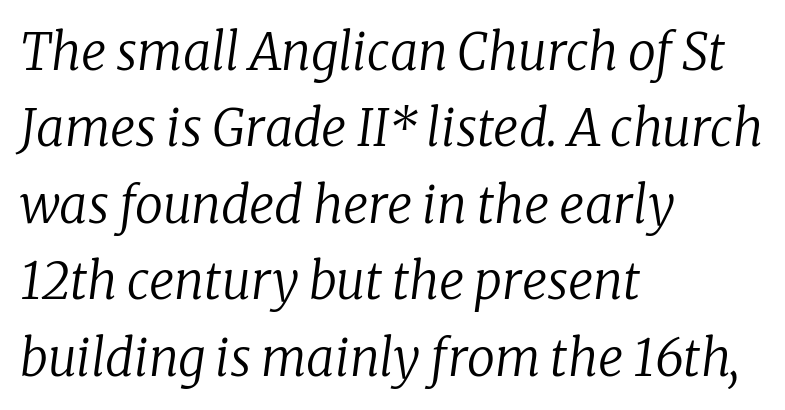
Q: Is the text bold? A: No.
Q: Is the text italic (slanted)? A: Yes, it leans right by about 8 degrees.
Q: Is the typeface a serif or a sans-serif typeface? A: Serif.
Q: Is the text underlined? A: No.
Q: How is the paragraph aligned? A: Left-aligned.
Q: Is the spacing between letters normal or unusually wide? A: Normal.
Q: Is the spacing between lines tight, normal or loose? A: Normal.
Q: Width (condensed, normal, or wide)? A: Normal.
Q: Stroke contrast? A: Low.
Q: x-height? A: Medium.
Q: Monospaced? A: No.
